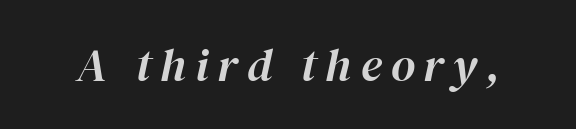
Designer's note — italics engaged. Rule under the text: the space is simply empty. The passage shown is typed in a proportional face where columns would drift.
